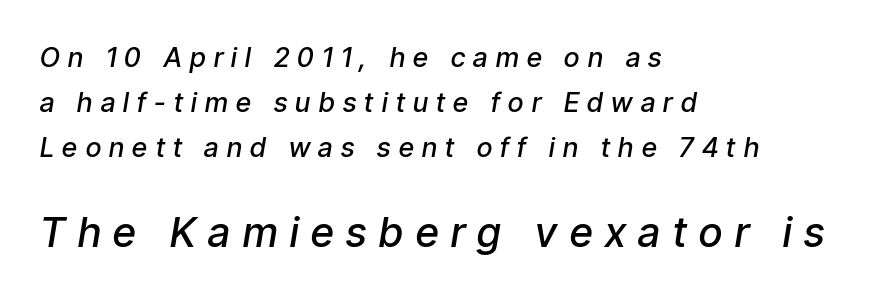
Honestly, the row spacing looks completely unremarkable. Typeset ragged right — the left edge is the straight one. Compare the two chunks: the lower has the greater cap height. Emphasis by weight is partial: semibold. Underline: absent.
